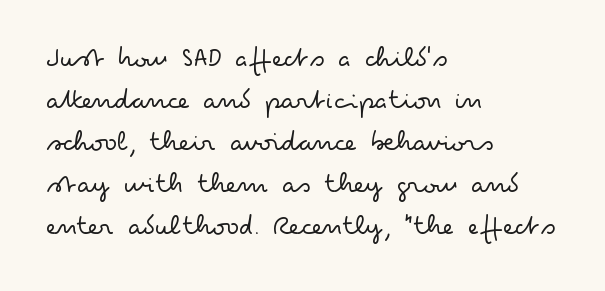
The image shows 29 px light, wide sans-serif type, upright; set left-aligned, normal line spacing (1.45x), normal letter spacing, not underlined; low stroke contrast and a small x-height.
